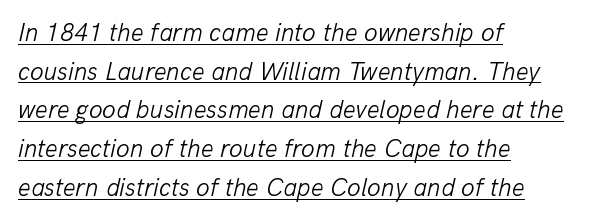
{"italic": "yes", "lean": "right", "slant_degrees": 13, "bold": "no", "underline": "yes", "align": "left", "line_spacing": "normal", "line_spacing_ratio": 1.55, "letter_spacing": "normal", "letter_spacing_em": 0.0, "glyph_px": 25}
